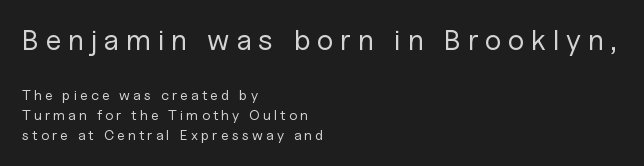
{"serif": "no", "italic": "no", "bold": "no", "weight": "regular", "width": "normal", "stroke_contrast": "low", "x_height": "medium", "monospaced": "no", "underline": "no", "align": "left", "line_spacing": "normal", "line_spacing_ratio": 1.41, "letter_spacing": "wide", "letter_spacing_em": 0.23, "larger_block": "first", "size_ratio": 2.07, "glyph_px": 29}
